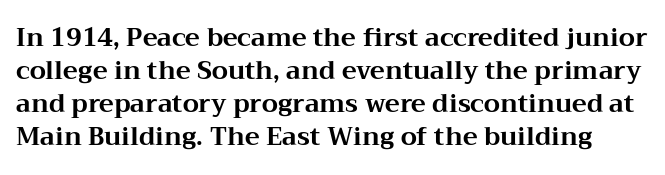
Line spacing here is normal. Posture: vertical. The letters are bold, with thick, heavy strokes. Tracking here is standard; glyphs follow each other at the usual distance. A clean baseline with only descenders dipping below it.
